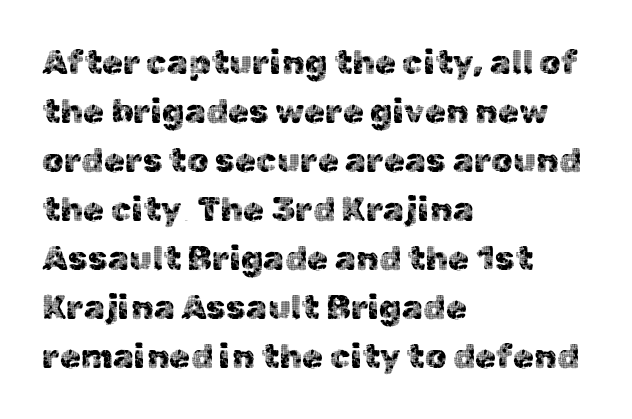
The image shows 34 px sans-serif type, upright; set left-aligned, normal line spacing (1.44x), normal letter spacing, not underlined; a medium x-height.
